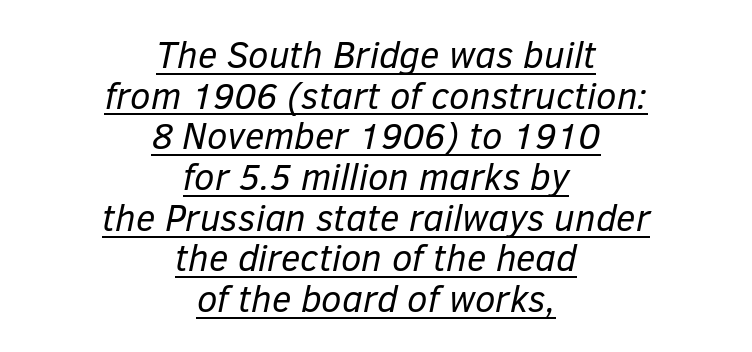
{"italic": "yes", "lean": "right", "slant_degrees": 12, "bold": "no", "weight": "regular", "width": "normal", "stroke_contrast": "low", "x_height": "medium", "monospaced": "no", "underline": "yes", "align": "center", "line_spacing": "tight", "line_spacing_ratio": 1.1, "letter_spacing": "normal", "letter_spacing_em": 0.0, "glyph_px": 37}
